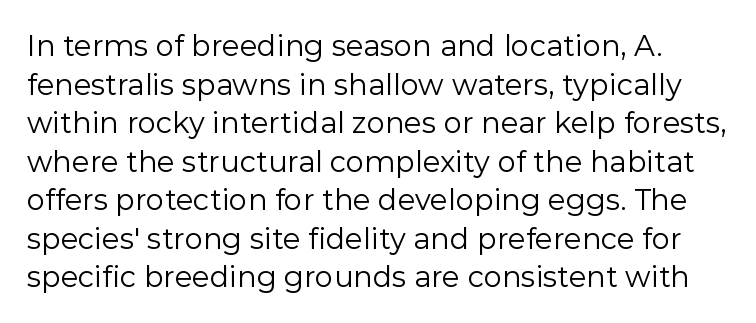
On a weight scale, this lands at 450 or below. A typesetter would mark this as roman, not italic. The designer went with a sans here, leaving each stem footless. Clear beneath every line of the passage. Leading matches the norm, producing a regular column.
